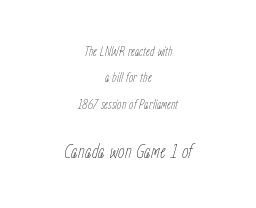
Q: Is the text bold? A: No.
Q: Is the text italic (slanted)? A: Yes, it leans right by about 15 degrees.
Q: Is the text underlined? A: No.
Q: How is the paragraph aligned? A: Centered.
Q: Is the spacing between letters normal or unusually wide? A: Normal.
Q: Which block of text is set in a larger size, the first (top) or the second (bottom)? A: The second (bottom) one.
